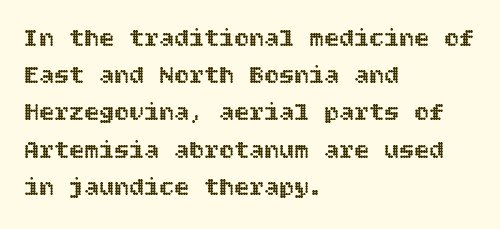
Q: Is the text italic (slanted)? A: No, it is upright.
Q: Is the text underlined? A: No.
Q: How is the paragraph aligned? A: Left-aligned.
Q: Is the spacing between letters normal or unusually wide? A: Normal.
Q: Is the spacing between lines tight, normal or loose? A: Normal.
